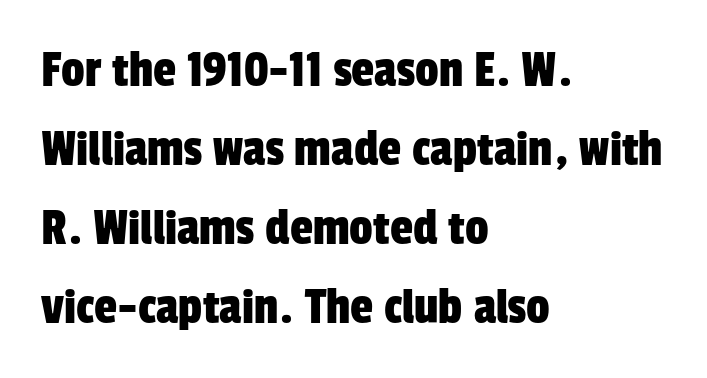
{"serif": "no", "width": "condensed", "stroke_contrast": "low", "x_height": "medium", "monospaced": "no", "underline": "no", "align": "left", "line_spacing": "normal", "line_spacing_ratio": 1.52, "letter_spacing": "normal", "letter_spacing_em": 0.0, "glyph_px": 52}
